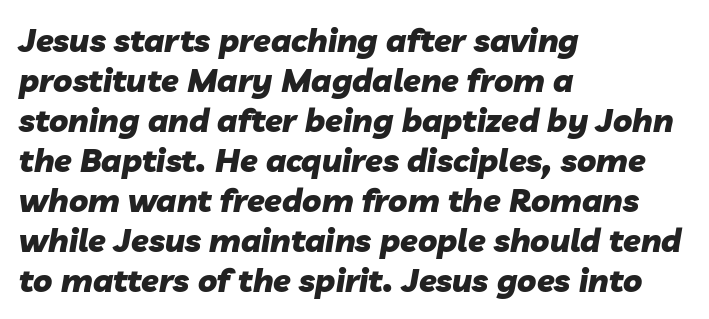
Q: Is the text bold? A: Yes.
Q: Is the text italic (slanted)? A: Yes, it leans right by about 10 degrees.
Q: Is the text underlined? A: No.
Q: How is the paragraph aligned? A: Left-aligned.
Q: Is the spacing between letters normal or unusually wide? A: Normal.
Q: Is the spacing between lines tight, normal or loose? A: Normal.
Q: Width (condensed, normal, or wide)? A: Normal.
Q: Stroke contrast? A: Low.
Q: x-height? A: Medium.
Q: Monospaced? A: No.
